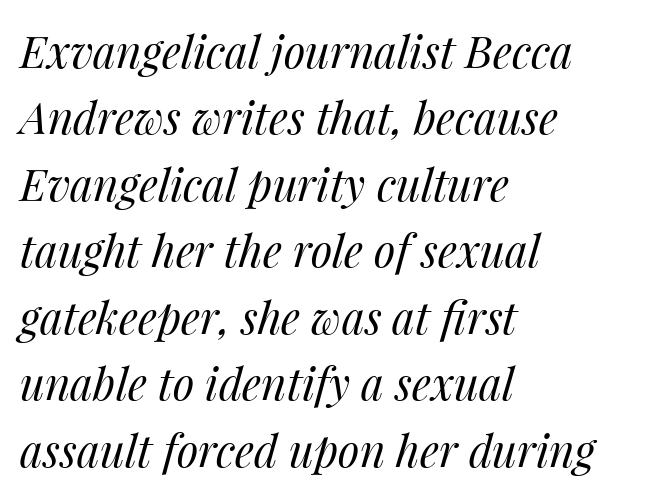
No word sits above an underline. The horizontal fit of the characters is conventional and even. Leading matches the norm, producing a regular column. You could not count columns in this text — the font is proportionally spaced.
